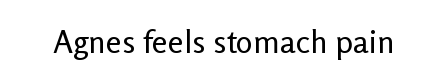
{"serif": "no", "italic": "no", "bold": "no", "weight": "regular", "width": "normal", "stroke_contrast": "low", "x_height": "medium", "monospaced": "no", "underline": "no", "letter_spacing": "normal", "letter_spacing_em": 0.0, "glyph_px": 32}
